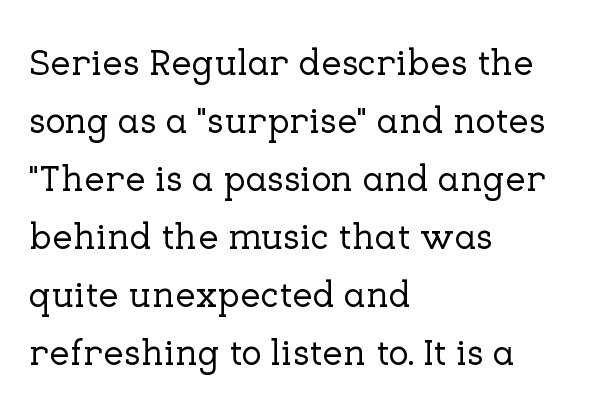
{"serif": "yes", "italic": "no", "width": "normal", "stroke_contrast": "low", "x_height": "medium", "monospaced": "no", "underline": "no", "align": "left", "line_spacing": "normal", "line_spacing_ratio": 1.57, "letter_spacing": "normal", "letter_spacing_em": 0.0, "glyph_px": 37}
